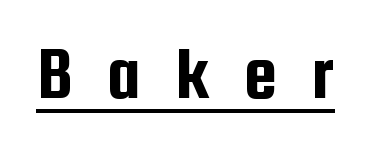
The image shows 76 px condensed sans-serif type, upright; set unusually wide letter spacing (+0.45 em), underlined; low stroke contrast and a medium x-height.
